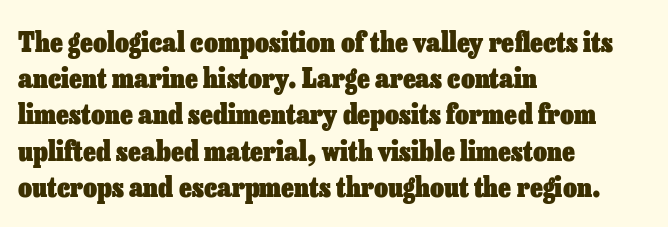
The image shows 27 px bold type, upright; set left-aligned, normal line spacing (1.34x), normal letter spacing, not underlined.
